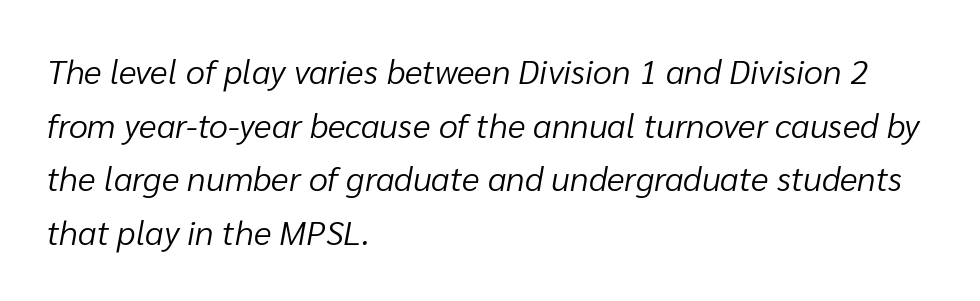
The face used here is rendered with its standard letterfit. Proportional: the letters do not fall into vertical columns. Summary of weight: not heavy and not bold. The rendering uses a moderate line-height, typical for paragraphs. A clean baseline with only descenders dipping below it. Which margin do the lines hug? The left one — the right edge is uneven.
